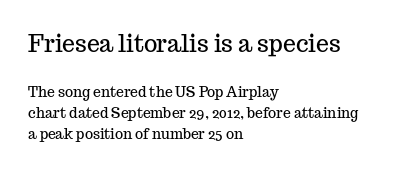
Q: Is the text italic (slanted)? A: No, it is upright.
Q: Is the text underlined? A: No.
Q: How is the paragraph aligned? A: Left-aligned.
Q: Is the spacing between letters normal or unusually wide? A: Normal.
Q: Is the spacing between lines tight, normal or loose? A: Normal.
Q: Which block of text is set in a larger size, the first (top) or the second (bottom)? A: The first (top) one.
